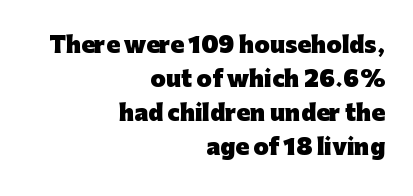
The image shows 22 px bold type, upright; set right-aligned, normal line spacing (1.54x), normal letter spacing, not underlined.
